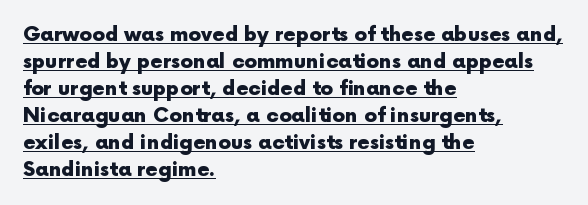
The image shows 20 px bold type, upright; set left-aligned, normal line spacing (1.35x), normal letter spacing, underlined.
